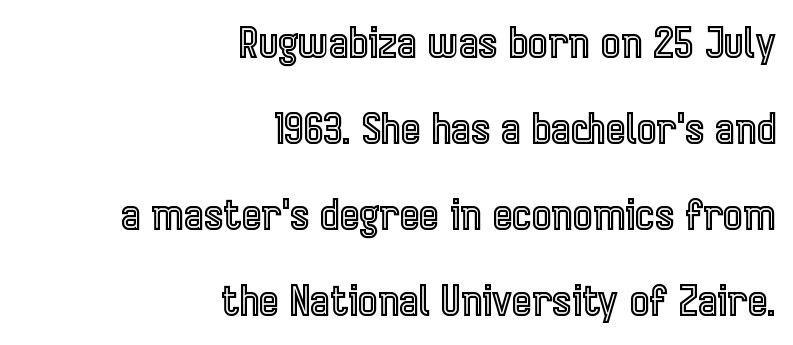
Q: Is the text italic (slanted)? A: No, it is upright.
Q: Is the text underlined? A: No.
Q: How is the paragraph aligned? A: Right-aligned.
Q: Is the spacing between letters normal or unusually wide? A: Normal.
Q: Is the spacing between lines tight, normal or loose? A: Loose.
Q: Width (condensed, normal, or wide)? A: Condensed.
Q: x-height? A: Medium.
Q: Monospaced? A: No.
